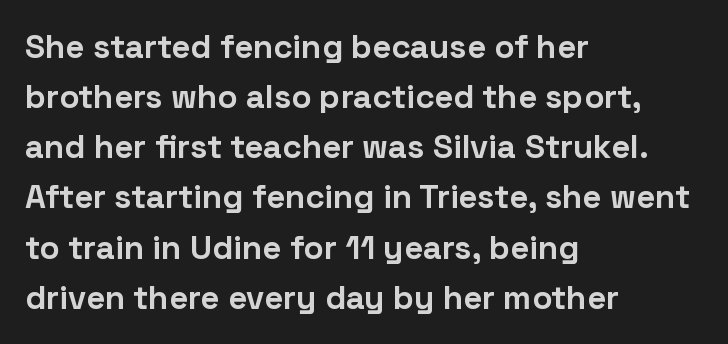
The image shows 33 px bold sans-serif type, upright; set left-aligned, normal line spacing (1.52x), normal letter spacing, not underlined; low stroke contrast and a medium x-height.
